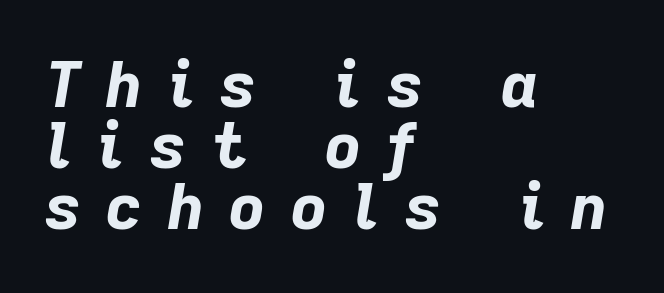
{"italic": "yes", "lean": "right", "slant_degrees": 9, "bold": "yes", "weight": "bold", "width": "normal", "stroke_contrast": "low", "x_height": "medium", "monospaced": "no", "underline": "no", "align": "left", "line_spacing": "tight", "line_spacing_ratio": 0.97, "letter_spacing": "wide", "letter_spacing_em": 0.4, "glyph_px": 63}
